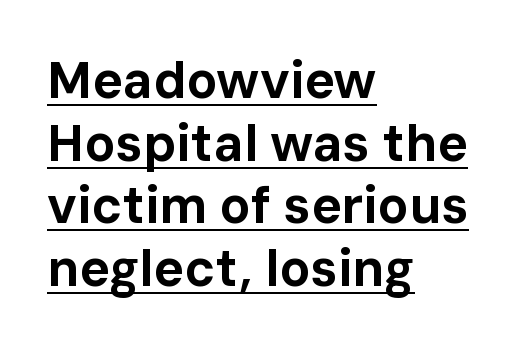
The letters advance in unequal steps, a hallmark of proportional type. In terms of letterspacing, this is plain default setting. Underlined type. Heavy, bold letterforms.
